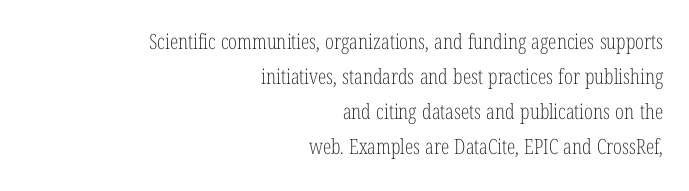
The image shows 21 px text type, upright; set right-aligned, normal line spacing (1.66x), normal letter spacing, not underlined.
